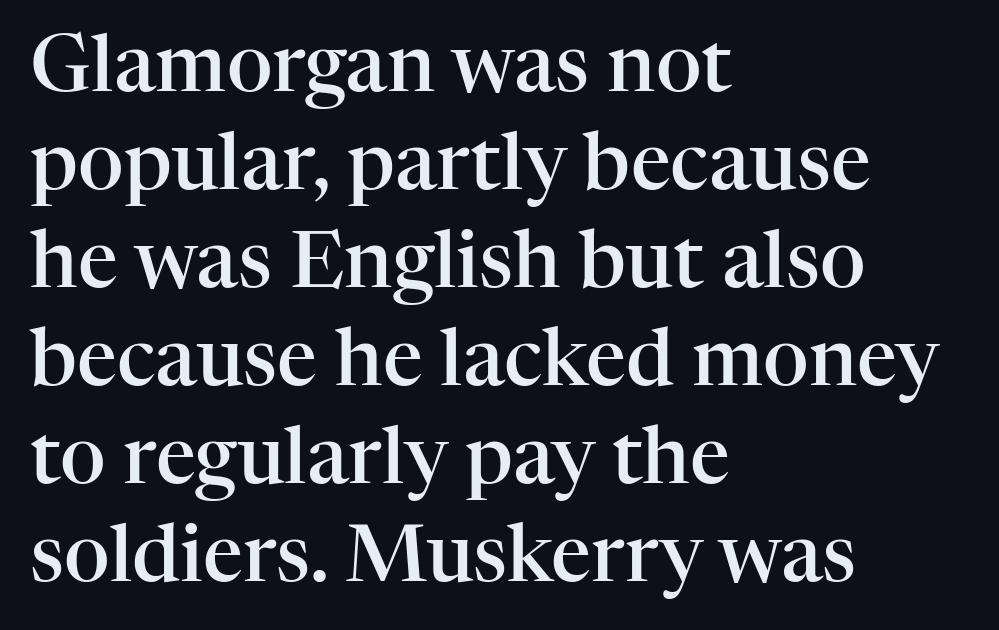
Q: Is the text bold? A: Semi-bold.
Q: Is the text italic (slanted)? A: No, it is upright.
Q: Is the typeface a serif or a sans-serif typeface? A: Serif.
Q: Is the text underlined? A: No.
Q: How is the paragraph aligned? A: Left-aligned.
Q: Is the spacing between letters normal or unusually wide? A: Normal.
Q: Width (condensed, normal, or wide)? A: Normal.
Q: Stroke contrast? A: High.
Q: x-height? A: Medium.
Q: Monospaced? A: No.
